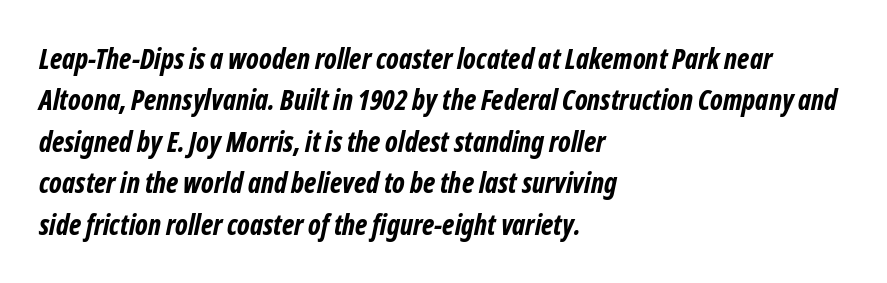
{"serif": "no", "bold": "yes", "weight": "bold", "width": "condensed", "stroke_contrast": "low", "x_height": "medium", "monospaced": "no", "underline": "no", "align": "left", "line_spacing": "normal", "line_spacing_ratio": 1.48, "letter_spacing": "normal", "letter_spacing_em": 0.0, "glyph_px": 28}
